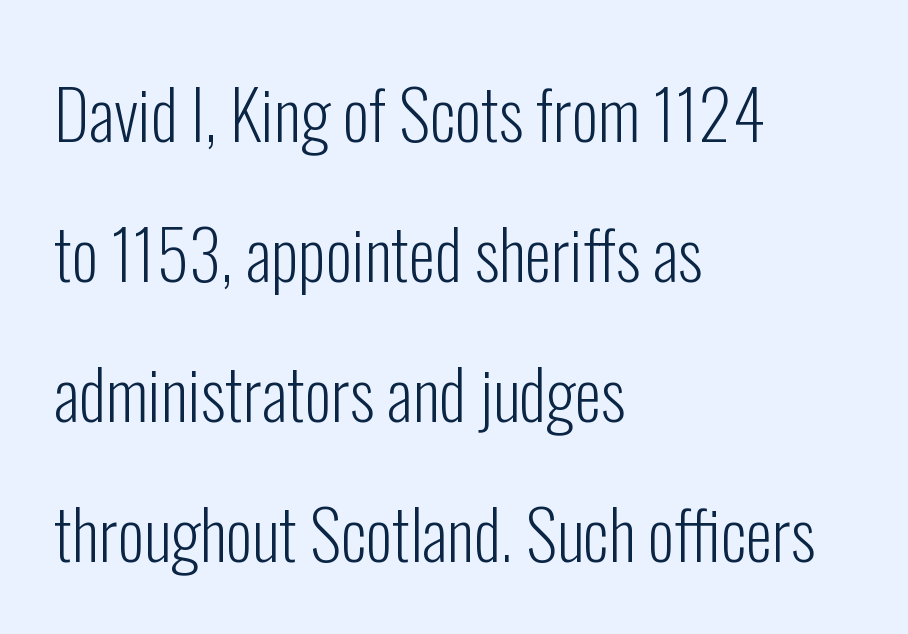
{"serif": "no", "italic": "no", "bold": "no", "weight": "light", "width": "condensed", "stroke_contrast": "low", "x_height": "medium", "monospaced": "no", "underline": "no", "align": "left", "line_spacing": "loose", "line_spacing_ratio": 2.06, "letter_spacing": "normal", "letter_spacing_em": 0.0, "glyph_px": 68}
